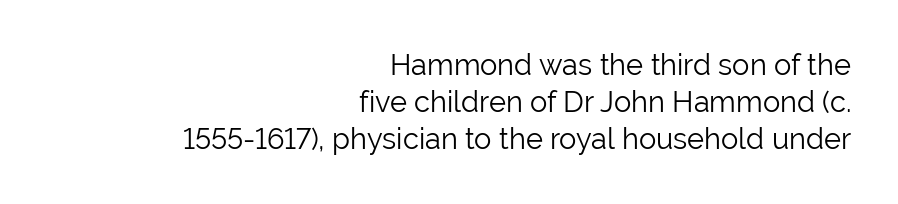
The image shows 29 px light sans-serif type, upright; set right-aligned, normal line spacing (1.28x), normal letter spacing, not underlined; low stroke contrast and a medium x-height.
